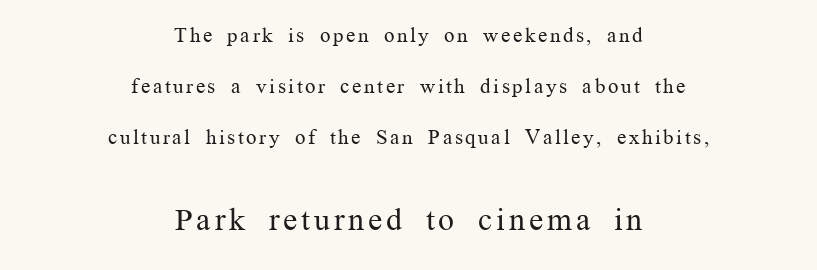
Each stroke keeps to a modest, everyday thickness or less. Spacing verdict: proportional, widths tailored to each character. What kind of face is this? One with serifs. You can tell it's not italic because the verticals are truly vertical.
